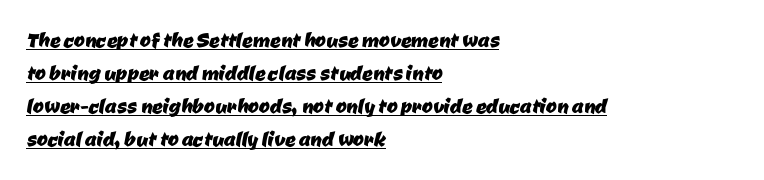
{"underline": "yes", "align": "left", "line_spacing": "normal", "line_spacing_ratio": 1.27, "letter_spacing": "normal", "letter_spacing_em": 0.0, "glyph_px": 26}
